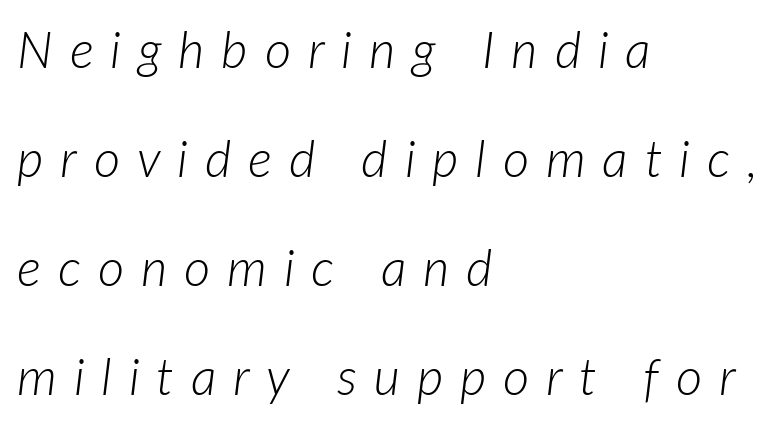
The image shows 51 px light type, italic (leaning right); set left-aligned, loose line spacing (2.14x), unusually wide letter spacing (+0.33 em), not underlined; low stroke contrast and a medium x-height.
